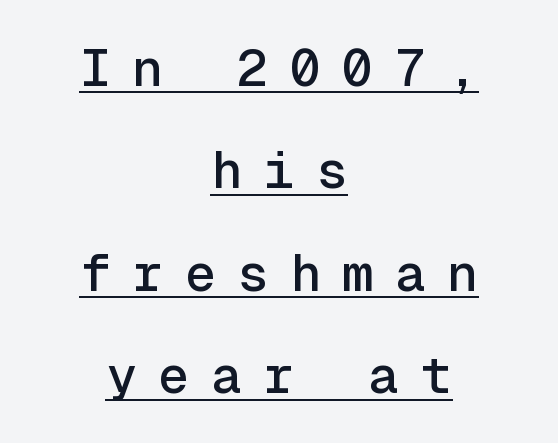
{"serif": "no", "italic": "no", "width": "normal", "x_height": "medium", "monospaced": "yes", "underline": "yes", "align": "center", "line_spacing": "loose", "line_spacing_ratio": 1.97, "letter_spacing": "wide", "letter_spacing_em": 0.41, "glyph_px": 52}
